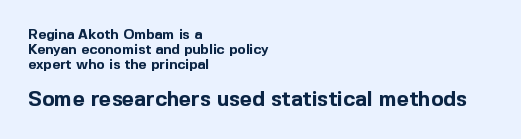
{"italic": "no", "bold": "yes", "underline": "no", "align": "left", "line_spacing": "tight", "line_spacing_ratio": 1.07, "letter_spacing": "normal", "letter_spacing_em": 0.0, "larger_block": "second", "size_ratio": 1.5, "glyph_px": 21}
